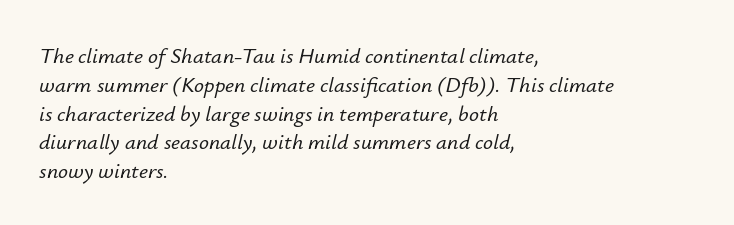
Leading matches the norm, producing a regular column. Yep, that's italic — everything's leaning. Compared with a centered layout, this one pins lines to the left instead. Underlining? Definitely not there.
